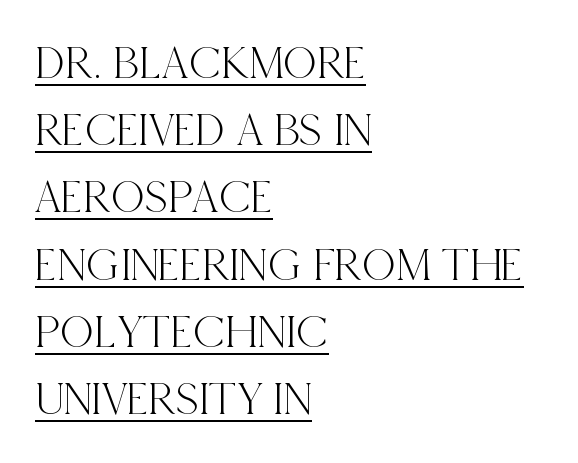
The image shows 47 px condensed serif type, upright; set left-aligned, normal line spacing (1.43x), normal letter spacing, underlined; a large x-height.
